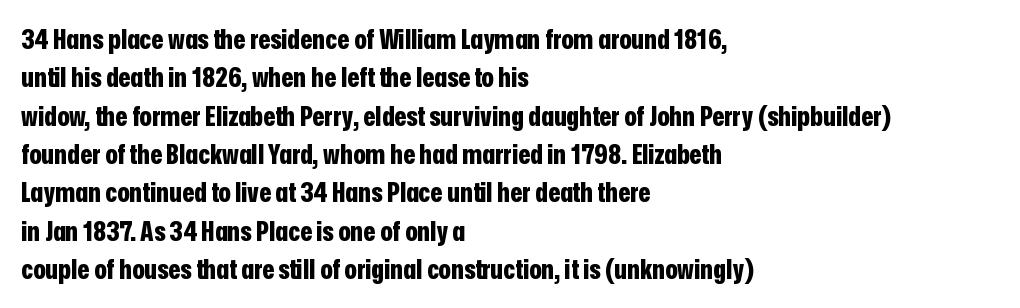
The image shows 28 px bold, condensed sans-serif type, upright; set left-aligned, normal line spacing (1.37x), normal letter spacing, not underlined; low stroke contrast and a medium x-height.
